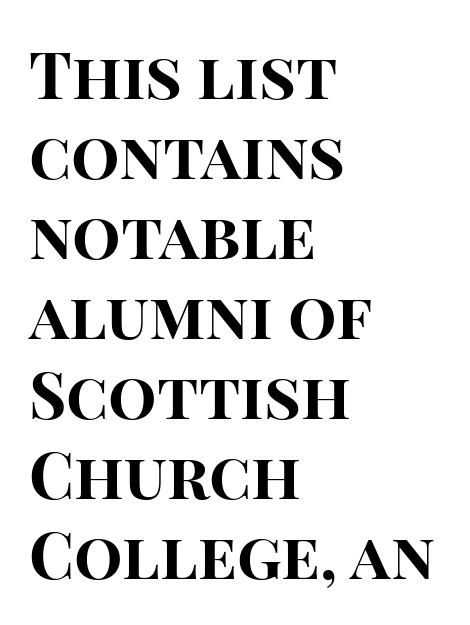
Q: Is the text bold? A: Yes.
Q: Is the text italic (slanted)? A: No, it is upright.
Q: Is the typeface a serif or a sans-serif typeface? A: Sans-serif.
Q: Is the text underlined? A: No.
Q: How is the paragraph aligned? A: Left-aligned.
Q: Is the spacing between letters normal or unusually wide? A: Normal.
Q: Is the spacing between lines tight, normal or loose? A: Normal.
Q: Width (condensed, normal, or wide)? A: Normal.
Q: Stroke contrast? A: High.
Q: x-height? A: Large.
Q: Monospaced? A: No.
